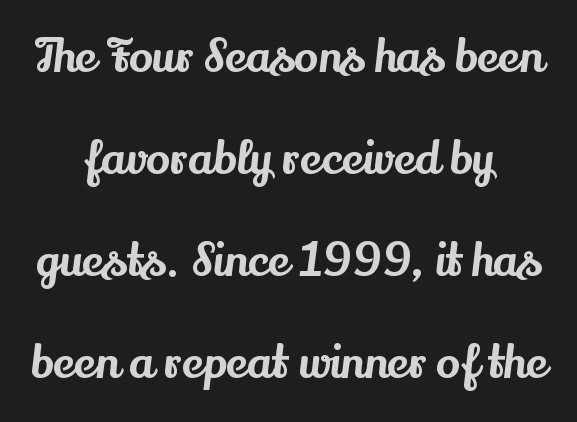
The image shows 45 px serif type; set centered, loose line spacing (2.27x), normal letter spacing, not underlined; medium stroke contrast and a small x-height.
